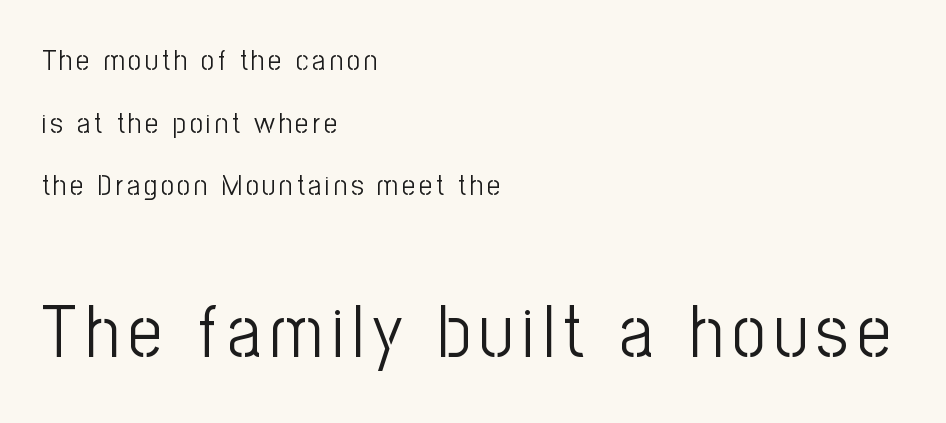
The image shows 73 px light, condensed sans-serif type, upright; set left-aligned, loose line spacing (2.16x), not underlined; the second (bottom) block is 2.52x larger; low stroke contrast and a medium x-height.
